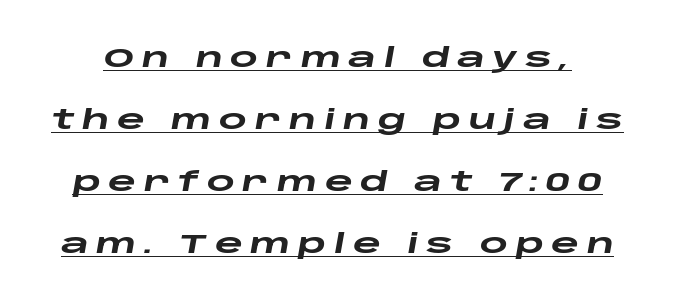
{"italic": "yes", "lean": "right", "slant_degrees": 10, "bold": "yes", "underline": "yes", "line_spacing": "loose", "line_spacing_ratio": 2.3, "letter_spacing": "wide", "letter_spacing_em": 0.28, "glyph_px": 27}
